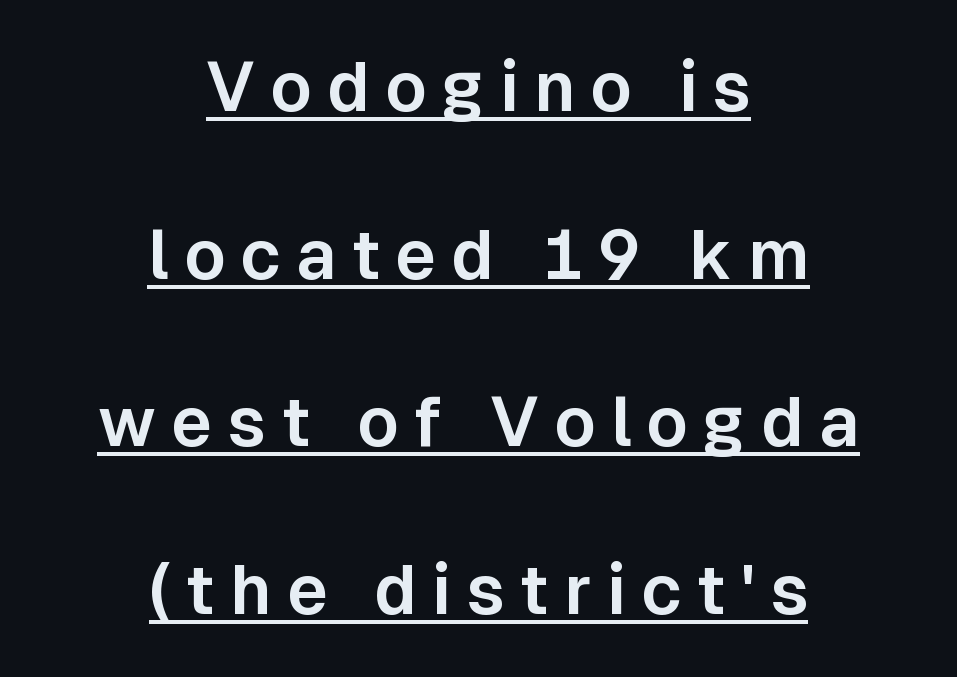
Q: Is the text italic (slanted)? A: No, it is upright.
Q: Is the typeface a serif or a sans-serif typeface? A: Sans-serif.
Q: Is the text underlined? A: Yes.
Q: How is the paragraph aligned? A: Centered.
Q: Is the spacing between letters normal or unusually wide? A: Unusually wide.
Q: Is the spacing between lines tight, normal or loose? A: Loose.
Q: Width (condensed, normal, or wide)? A: Normal.
Q: Stroke contrast? A: Low.
Q: x-height? A: Medium.
Q: Monospaced? A: No.
